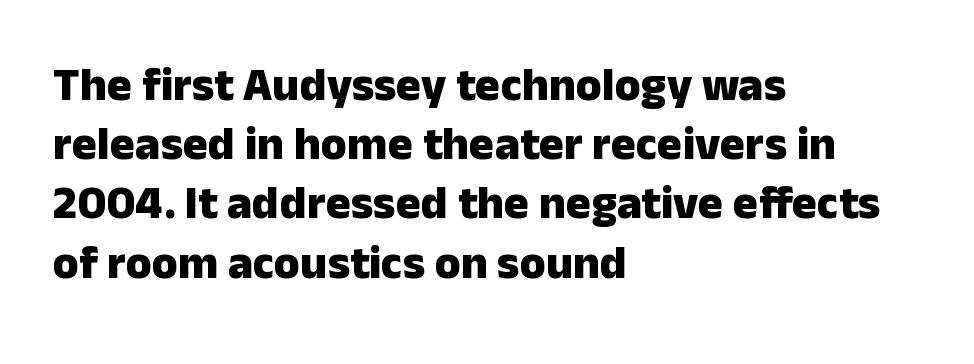
Q: Is the text bold? A: Yes.
Q: Is the text italic (slanted)? A: No, it is upright.
Q: Is the typeface a serif or a sans-serif typeface? A: Sans-serif.
Q: Is the text underlined? A: No.
Q: How is the paragraph aligned? A: Left-aligned.
Q: Is the spacing between letters normal or unusually wide? A: Normal.
Q: Is the spacing between lines tight, normal or loose? A: Normal.
Q: Width (condensed, normal, or wide)? A: Normal.
Q: Stroke contrast? A: Low.
Q: x-height? A: Medium.
Q: Monospaced? A: No.
